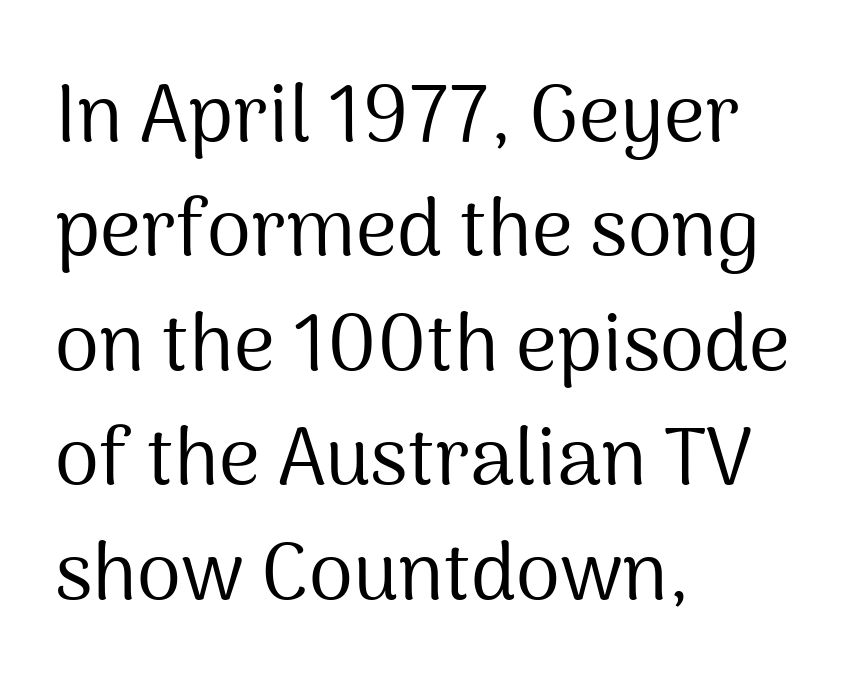
Q: Is the text bold? A: No.
Q: Is the text italic (slanted)? A: No, it is upright.
Q: Is the typeface a serif or a sans-serif typeface? A: Sans-serif.
Q: Is the text underlined? A: No.
Q: How is the paragraph aligned? A: Left-aligned.
Q: Is the spacing between letters normal or unusually wide? A: Normal.
Q: Is the spacing between lines tight, normal or loose? A: Normal.
Q: Width (condensed, normal, or wide)? A: Normal.
Q: Stroke contrast? A: Medium.
Q: x-height? A: Medium.
Q: Monospaced? A: No.
